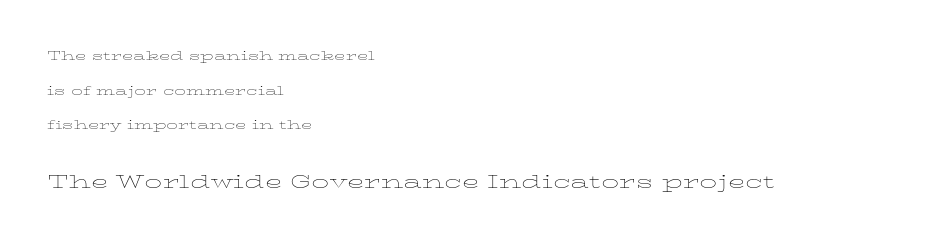
It's the straight-up-and-down kind of type. You could fit nearly another row in the gap between these rows. Stems here are at most as thick as an everyday book face. Lines of text with bare space underneath.
